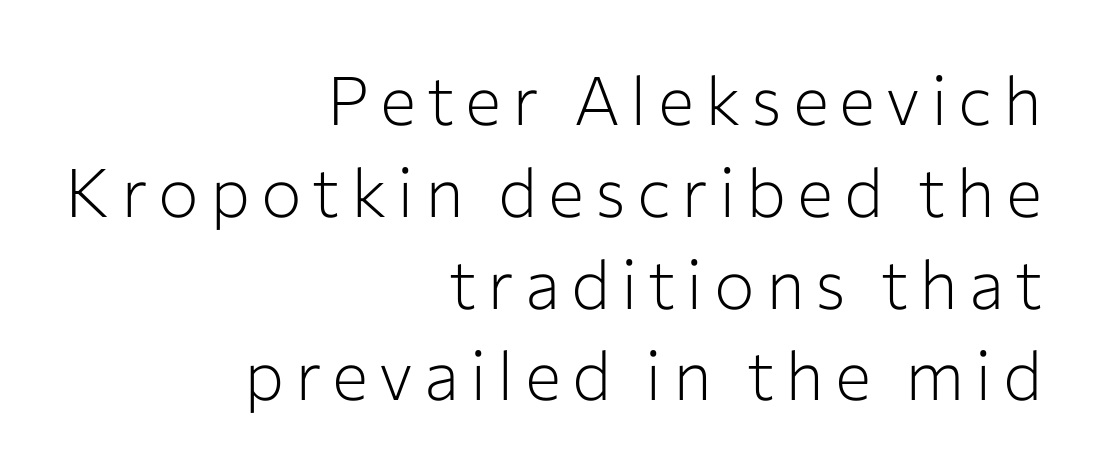
The image shows 68 px light sans-serif type, upright; set right-aligned, normal line spacing (1.35x), not underlined; low stroke contrast and a medium x-height.
